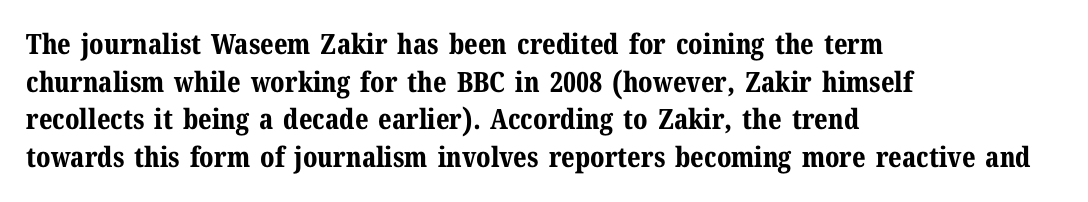
Words float on clear page, feet unadorned. The gaps between neighbouring characters are ordinary and unremarkable. Leftover space on each line is placed entirely after the last word. A serif font was chosen for this passage.
